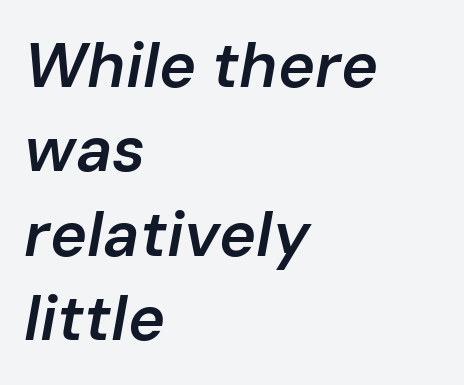
The image shows 63 px semibold type, italic (leaning right); set left-aligned, normal line spacing (1.34x), normal letter spacing, not underlined; low stroke contrast and a medium x-height.
